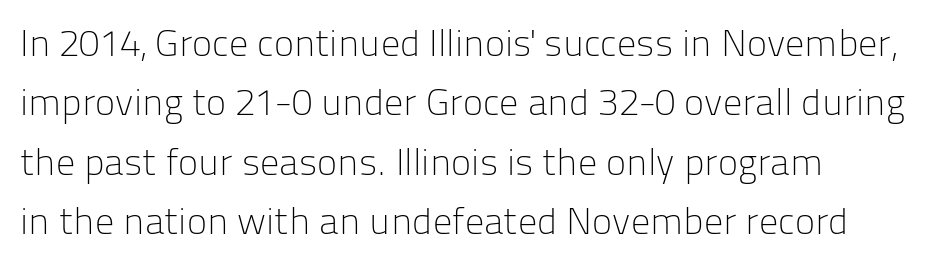
Q: Is the text bold? A: No.
Q: Is the text italic (slanted)? A: No, it is upright.
Q: Is the typeface a serif or a sans-serif typeface? A: Sans-serif.
Q: Is the text underlined? A: No.
Q: Is the spacing between letters normal or unusually wide? A: Normal.
Q: Is the spacing between lines tight, normal or loose? A: Normal.
Q: Width (condensed, normal, or wide)? A: Normal.
Q: Stroke contrast? A: Low.
Q: x-height? A: Medium.
Q: Monospaced? A: No.
